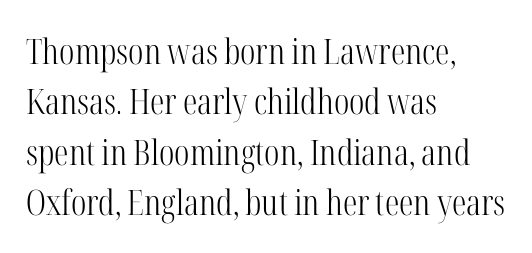
{"serif": "yes", "italic": "no", "bold": "no", "weight": "light", "width": "condensed", "stroke_contrast": "high", "x_height": "medium", "monospaced": "no", "underline": "no", "align": "left", "line_spacing": "normal", "line_spacing_ratio": 1.44, "letter_spacing": "normal", "letter_spacing_em": 0.0, "glyph_px": 35}
